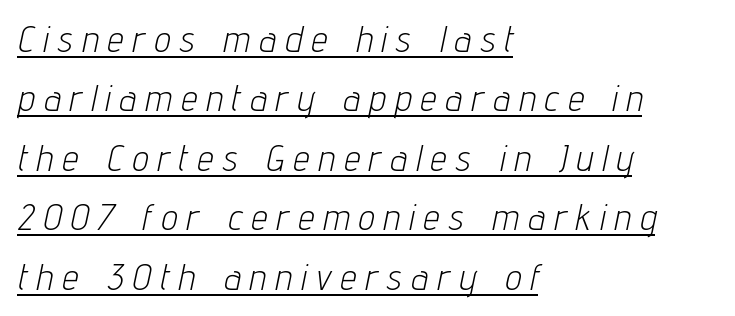
Q: Is the text bold? A: No.
Q: Is the text italic (slanted)? A: Yes, it leans right by about 12 degrees.
Q: Is the text underlined? A: Yes.
Q: How is the paragraph aligned? A: Left-aligned.
Q: Is the spacing between letters normal or unusually wide? A: Unusually wide.
Q: Is the spacing between lines tight, normal or loose? A: Normal.
Q: Width (condensed, normal, or wide)? A: Condensed.
Q: Stroke contrast? A: Low.
Q: x-height? A: Medium.
Q: Monospaced? A: No.
